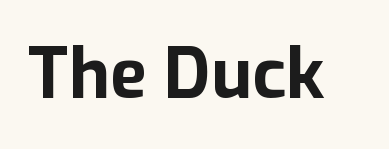
{"serif": "no", "italic": "no", "bold": "yes", "weight": "bold", "width": "normal", "stroke_contrast": "low", "x_height": "medium", "monospaced": "no", "underline": "no", "letter_spacing": "normal", "letter_spacing_em": 0.0, "glyph_px": 69}
